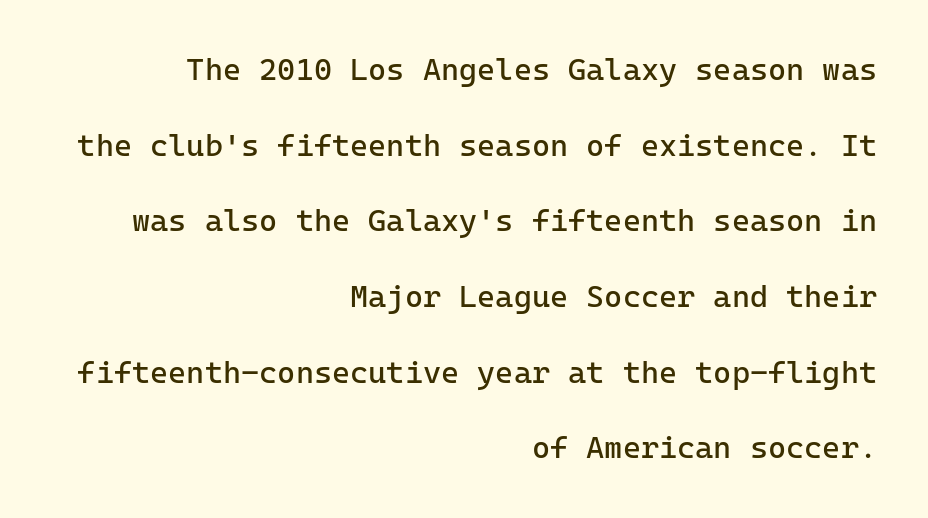
The image shows 31 px regular-weight sans-serif type, upright, monospaced; set right-aligned, loose line spacing (2.44x), normal letter spacing, not underlined; low stroke contrast and a medium x-height.
